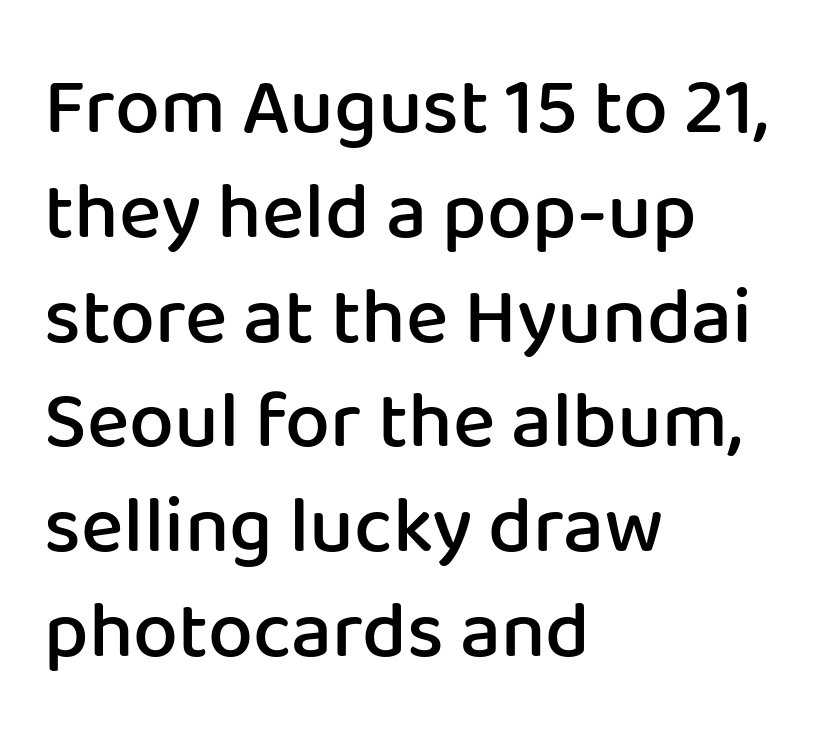
A typesetter would label this face a sans. Quick note: not italic, upright. Observe the ordinary spacing: letters are neighbours, not strangers. Honestly, the row spacing looks completely unremarkable.
